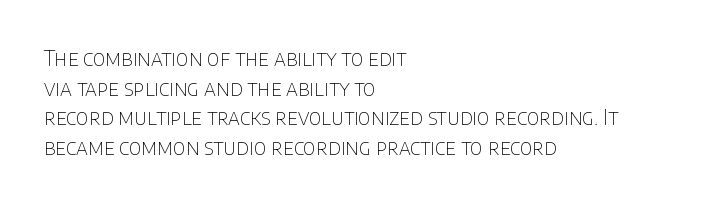
Quick note: underline off. Do the letters lean? They stand straight. The text block is weighted toward the left margin, trailing off unevenly rightward. This rendering leaves character spacing at its baseline value. Vertical spacing — default.
